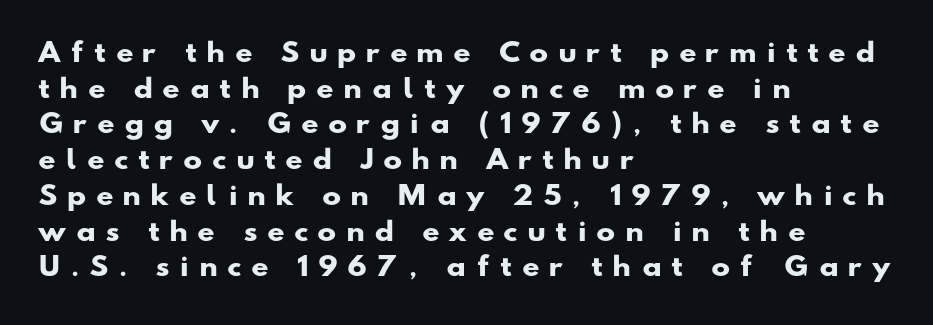
Q: Is the text bold? A: Yes.
Q: Is the text underlined? A: No.
Q: How is the paragraph aligned? A: Left-aligned.
Q: Is the spacing between letters normal or unusually wide? A: Unusually wide.
Q: Is the spacing between lines tight, normal or loose? A: Normal.
